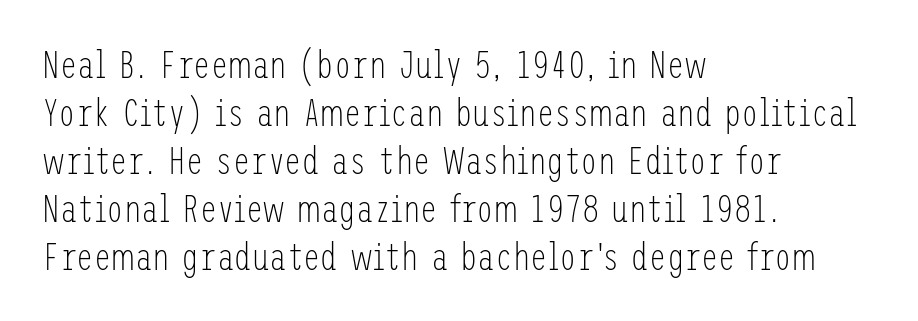
The image shows 39 px light, condensed sans-serif type, upright; set left-aligned, line spacing 1.23x, normal letter spacing, not underlined; low stroke contrast and a medium x-height.
